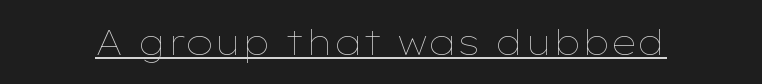
The image shows 35 px thin, wide type, upright; set normal letter spacing, underlined; low stroke contrast and a medium x-height.
